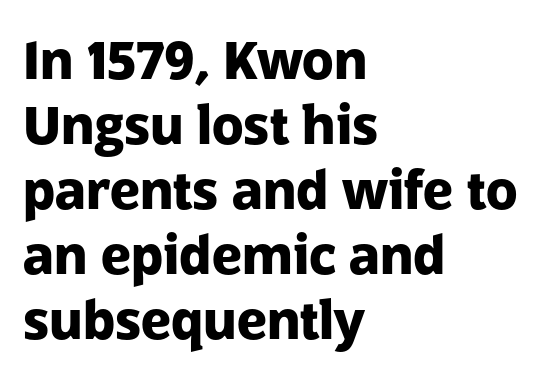
{"serif": "no", "italic": "no", "bold": "yes", "weight": "heavy", "width": "normal", "stroke_contrast": "low", "x_height": "medium", "monospaced": "no", "underline": "no", "align": "left", "line_spacing": "normal", "line_spacing_ratio": 1.25, "letter_spacing": "normal", "letter_spacing_em": 0.0, "glyph_px": 52}
